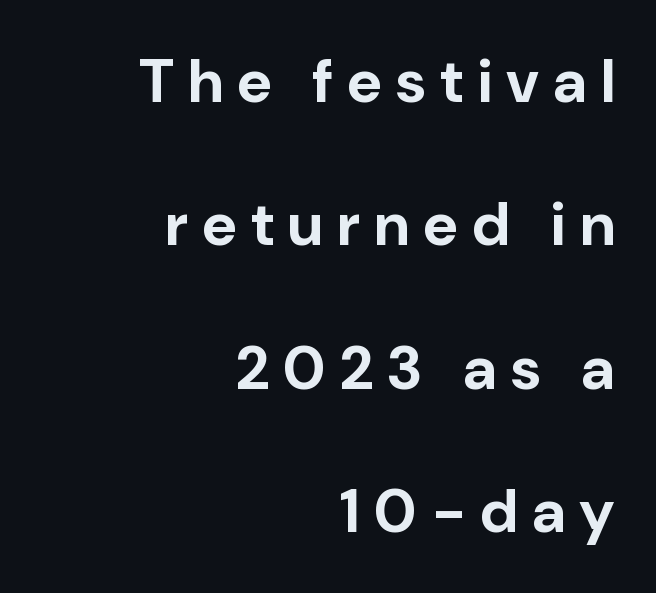
{"serif": "no", "italic": "no", "bold": "yes", "weight": "bold", "width": "normal", "stroke_contrast": "low", "x_height": "medium", "monospaced": "no", "underline": "no", "align": "right", "line_spacing": "loose", "line_spacing_ratio": 2.35, "letter_spacing": "wide", "letter_spacing_em": 0.23, "glyph_px": 61}
